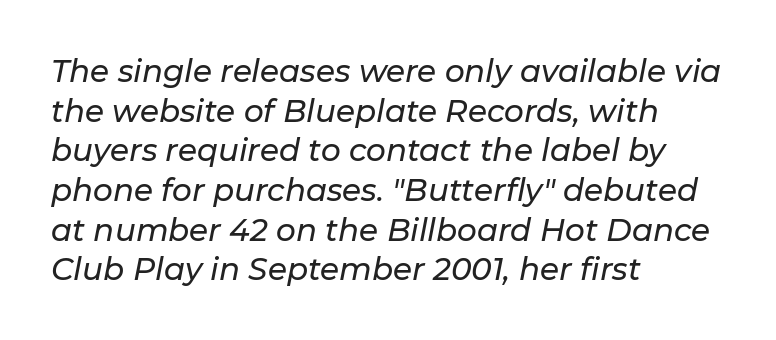
{"italic": "yes", "lean": "right", "slant_degrees": 11, "width": "normal", "stroke_contrast": "low", "x_height": "medium", "monospaced": "no", "underline": "no", "align": "left", "line_spacing": "normal", "line_spacing_ratio": 1.28, "letter_spacing": "normal", "letter_spacing_em": 0.0, "glyph_px": 31}
